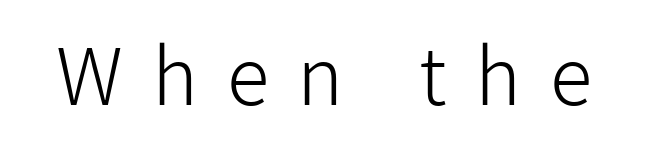
Letters have the restrained weight of plain body copy at most. Character widths vary here, with narrow letters taking less room than wide ones. If you drew a line through each stem, it would be perfectly vertical. Check where the strokes stop: nothing finishes them off — pure sans. Spacing between characters has been opened up far beyond the box default.
